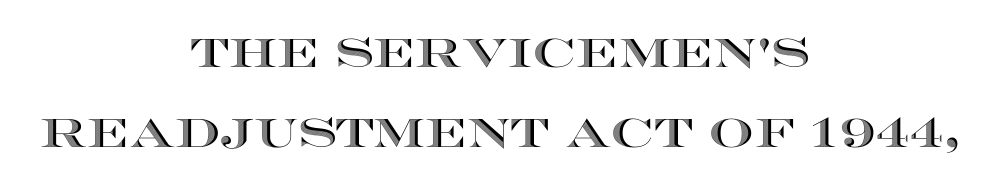
Q: Is the text italic (slanted)? A: No, it is upright.
Q: Is the text underlined? A: No.
Q: How is the paragraph aligned? A: Centered.
Q: Is the spacing between letters normal or unusually wide? A: Normal.
Q: Is the spacing between lines tight, normal or loose? A: Loose.
Q: Width (condensed, normal, or wide)? A: Wide.
Q: x-height? A: Large.
Q: Monospaced? A: No.
